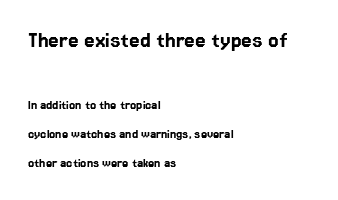
The baseline area is clear. Summary of vertical rhythm: relaxed, with wide interline spacing. Left-aligned paragraph, ragged on the right. Short note: letters normally spaced.
